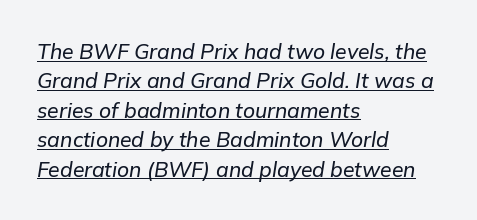
Q: Is the text italic (slanted)? A: Yes, it leans right by about 9 degrees.
Q: Is the text underlined? A: Yes.
Q: How is the paragraph aligned? A: Left-aligned.
Q: Is the spacing between letters normal or unusually wide? A: Normal.
Q: Is the spacing between lines tight, normal or loose? A: Normal.
